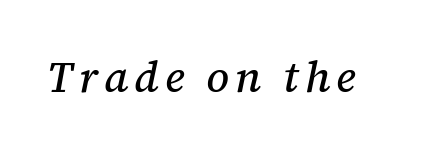
The image shows 43 px serif type, italic (leaning right); set not underlined; medium stroke contrast and a medium x-height.
